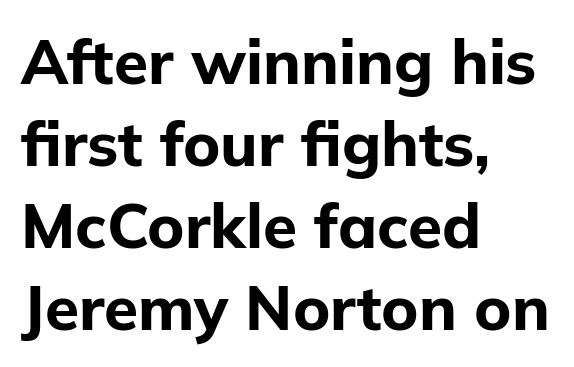
The image shows 62 px bold sans-serif type, upright; set left-aligned, normal line spacing (1.32x), normal letter spacing, not underlined; low stroke contrast and a medium x-height.
